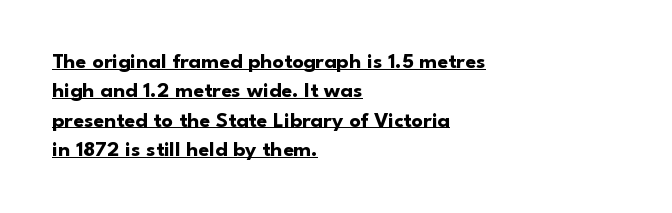
The image shows 22 px bold type, upright; set left-aligned, normal line spacing (1.33x), normal letter spacing, underlined.
